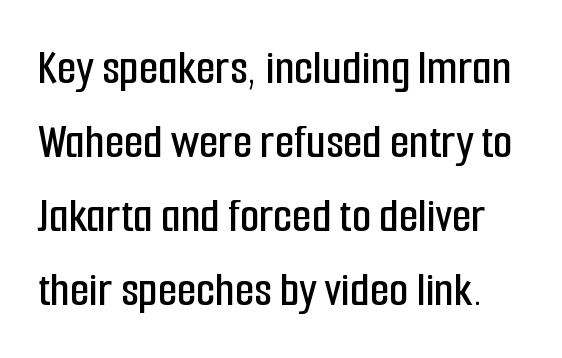
{"serif": "no", "italic": "no", "width": "condensed", "stroke_contrast": "low", "x_height": "medium", "monospaced": "no", "underline": "no", "line_spacing": "normal", "line_spacing_ratio": 1.48, "letter_spacing": "normal", "letter_spacing_em": 0.0, "glyph_px": 50}
